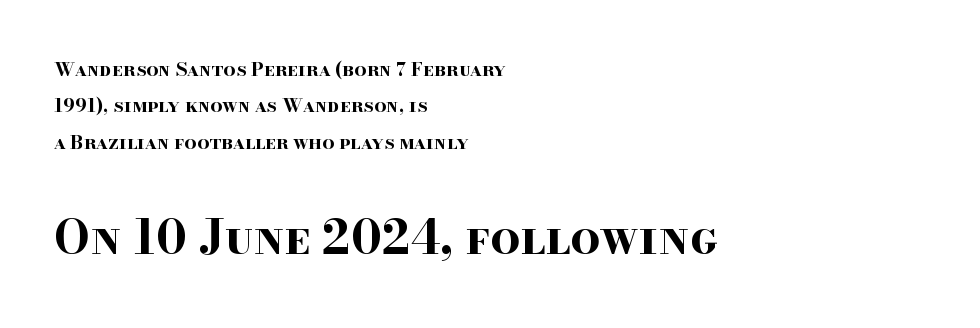
The image shows 47 px bold, wide serif type, upright; set left-aligned, loose line spacing (1.92x), normal letter spacing, not underlined; the second (bottom) block is 2.47x larger; high stroke contrast and a small x-height.
